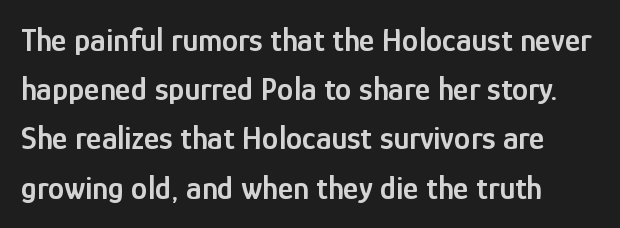
The image shows 33 px semibold, condensed sans-serif type, upright; set normal line spacing (1.49x), normal letter spacing, not underlined; low stroke contrast and a medium x-height.
